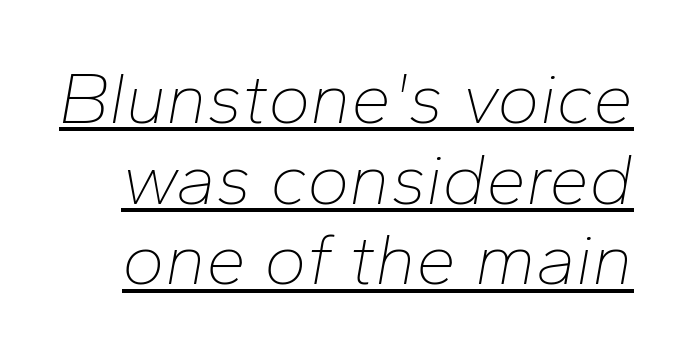
{"italic": "yes", "lean": "right", "slant_degrees": 10, "bold": "no", "weight": "thin", "width": "normal", "stroke_contrast": "low", "x_height": "medium", "monospaced": "no", "underline": "yes", "line_spacing": "tight", "line_spacing_ratio": 1.12, "letter_spacing": "normal", "letter_spacing_em": 0.0, "glyph_px": 72}
